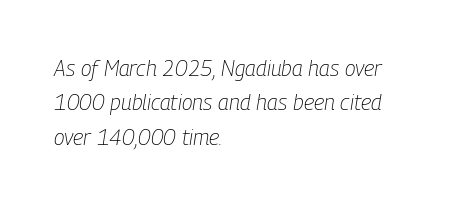
On a weight scale, this lands at 450 or below. Does extra space separate the letters? No, they use regular spacing. Quick note: italic. All the whitespace from short lines collects on the right.
